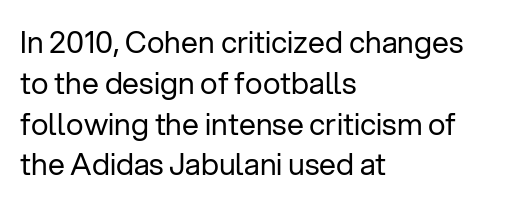
Q: Is the text bold? A: No.
Q: Is the text italic (slanted)? A: No, it is upright.
Q: Is the typeface a serif or a sans-serif typeface? A: Sans-serif.
Q: Is the text underlined? A: No.
Q: How is the paragraph aligned? A: Left-aligned.
Q: Is the spacing between letters normal or unusually wide? A: Normal.
Q: Is the spacing between lines tight, normal or loose? A: Normal.
Q: Width (condensed, normal, or wide)? A: Normal.
Q: Stroke contrast? A: Low.
Q: x-height? A: Medium.
Q: Monospaced? A: No.
